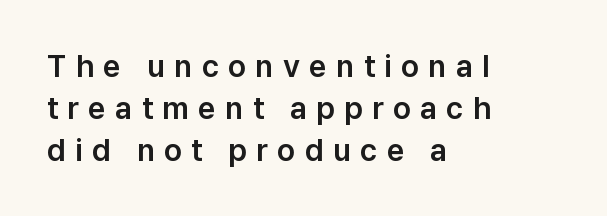
{"serif": "no", "italic": "no", "width": "normal", "stroke_contrast": "low", "x_height": "medium", "monospaced": "no", "underline": "no", "align": "left", "line_spacing": "normal", "line_spacing_ratio": 1.35, "letter_spacing": "wide", "letter_spacing_em": 0.3, "glyph_px": 31}
